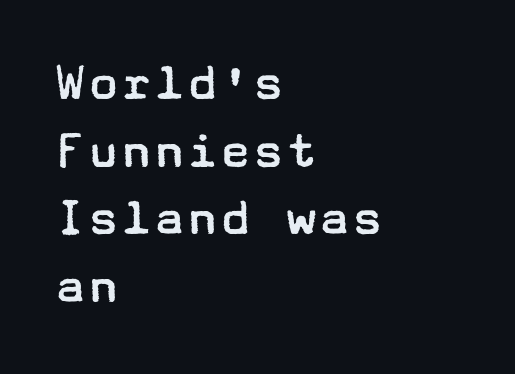
Q: Is the text bold? A: No.
Q: Is the text italic (slanted)? A: No, it is upright.
Q: Is the typeface a serif or a sans-serif typeface? A: Sans-serif.
Q: Is the text underlined? A: No.
Q: How is the paragraph aligned? A: Left-aligned.
Q: Is the spacing between letters normal or unusually wide? A: Normal.
Q: Width (condensed, normal, or wide)? A: Wide.
Q: Stroke contrast? A: Low.
Q: x-height? A: Medium.
